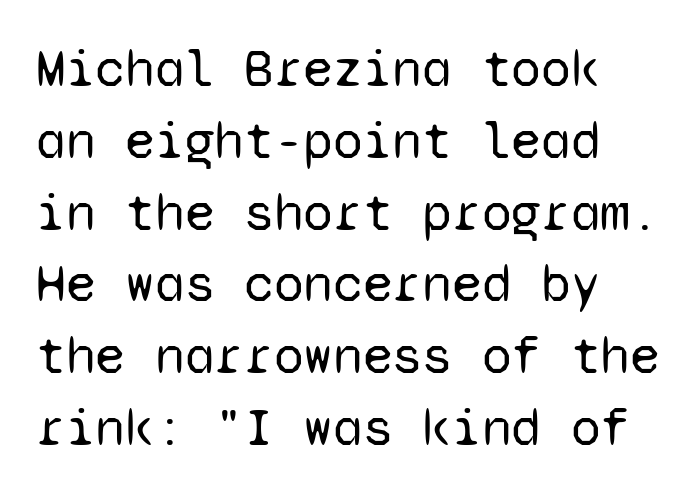
A normal amount of white space separates one row of letters from the next. Does the type have serifs? No, each stem ends abruptly. Here the designer chose a console-style face with uniform glyph widths. This reads as an unemphasized weight, regular at the heaviest. These lines stack with their left ends in a neat column.
